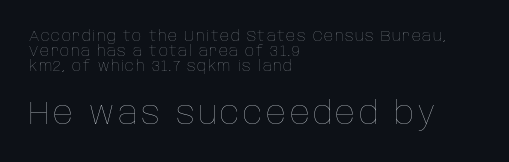
{"italic": "no", "bold": "no", "weight": "thin", "width": "normal", "stroke_contrast": "low", "x_height": "large", "monospaced": "no", "underline": "no", "align": "left", "line_spacing": "tight", "line_spacing_ratio": 1.08, "larger_block": "second", "size_ratio": 2.21, "glyph_px": 31}
